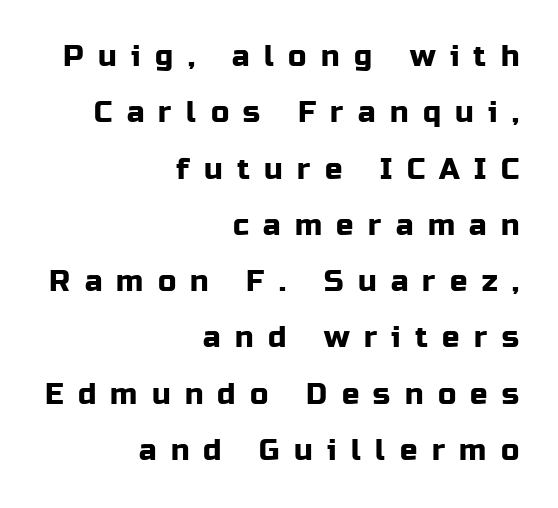
The image shows 29 px sans-serif type, upright; set right-aligned, loose line spacing (1.94x), unusually wide letter spacing (+0.5 em), not underlined; low stroke contrast and a medium x-height.
